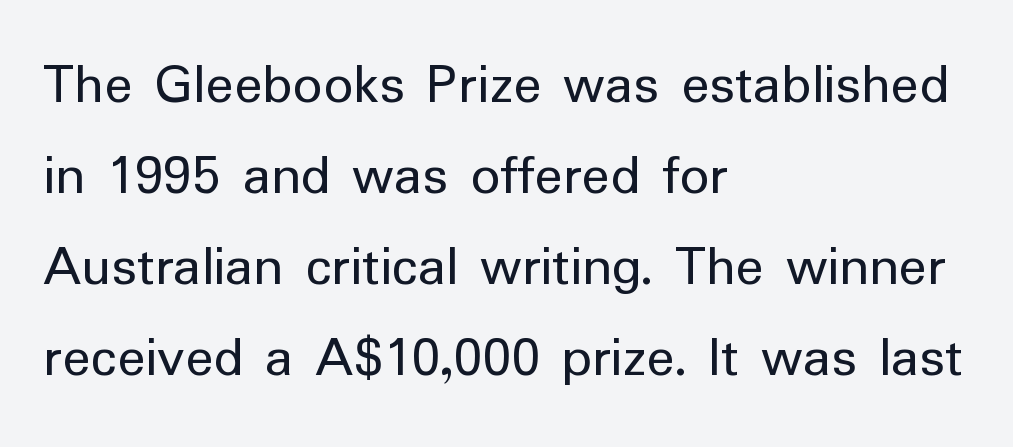
{"serif": "no", "italic": "no", "bold": "no", "weight": "regular", "width": "normal", "stroke_contrast": "low", "x_height": "medium", "monospaced": "no", "underline": "no", "align": "left", "line_spacing": "normal", "line_spacing_ratio": 1.54, "letter_spacing": "normal", "letter_spacing_em": 0.0, "glyph_px": 59}
